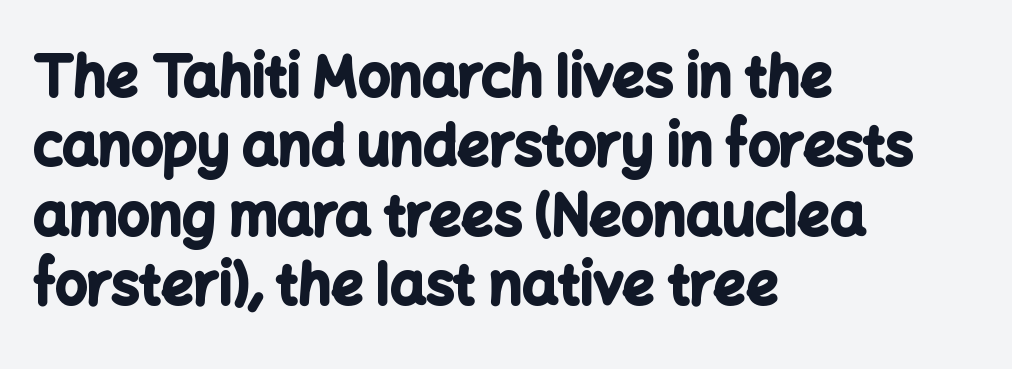
{"serif": "no", "italic": "no", "bold": "yes", "weight": "bold", "width": "normal", "stroke_contrast": "low", "x_height": "medium", "monospaced": "no", "underline": "no", "align": "left", "line_spacing_ratio": 1.24, "letter_spacing": "normal", "letter_spacing_em": 0.0, "glyph_px": 56}
